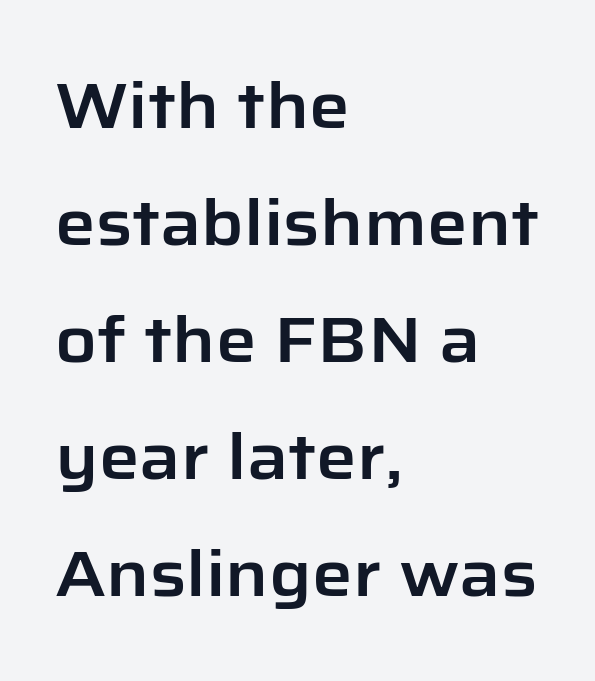
{"serif": "no", "italic": "no", "width": "normal", "stroke_contrast": "low", "x_height": "medium", "monospaced": "no", "underline": "no", "align": "left", "line_spacing_ratio": 1.83, "letter_spacing": "normal", "letter_spacing_em": 0.0, "glyph_px": 64}
